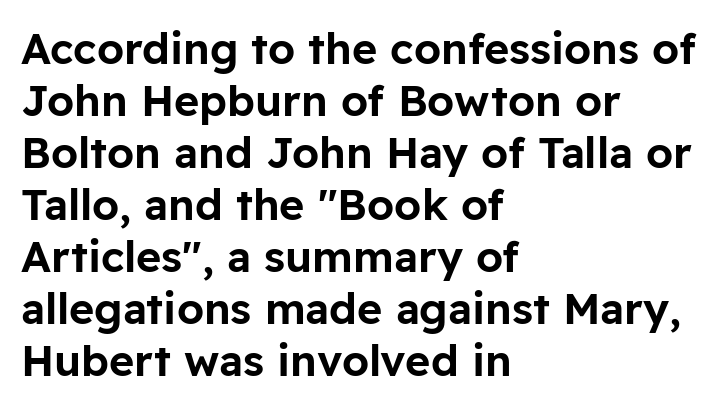
The image shows 43 px sans-serif type, upright; set left-aligned, line spacing 1.21x, normal letter spacing, not underlined; low stroke contrast and a medium x-height.
